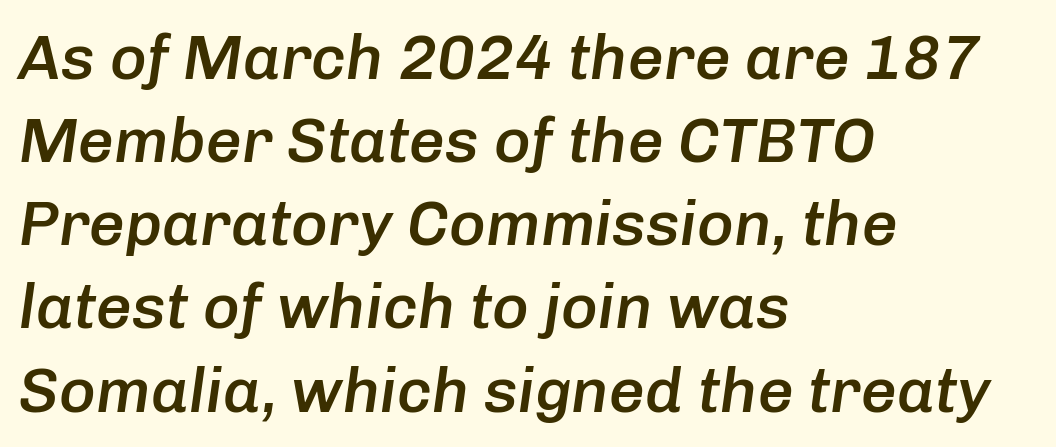
The image shows 63 px semibold type, italic (leaning right); set left-aligned, normal line spacing (1.32x), normal letter spacing, not underlined; low stroke contrast and a medium x-height.
